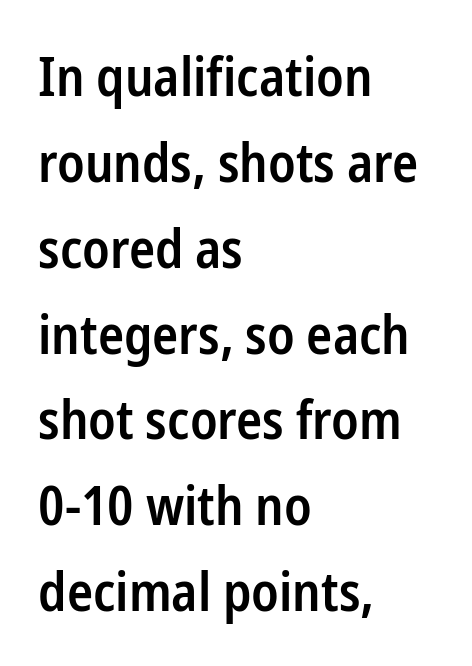
Q: Is the text bold? A: Semi-bold.
Q: Is the text italic (slanted)? A: No, it is upright.
Q: Is the typeface a serif or a sans-serif typeface? A: Sans-serif.
Q: Is the text underlined? A: No.
Q: How is the paragraph aligned? A: Left-aligned.
Q: Is the spacing between letters normal or unusually wide? A: Normal.
Q: Is the spacing between lines tight, normal or loose? A: Normal.
Q: Width (condensed, normal, or wide)? A: Condensed.
Q: Stroke contrast? A: Low.
Q: x-height? A: Medium.
Q: Monospaced? A: No.
